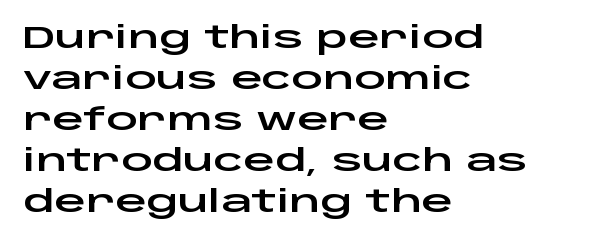
{"serif": "no", "italic": "no", "width": "wide", "stroke_contrast": "low", "x_height": "large", "monospaced": "no", "underline": "no", "align": "left", "line_spacing": "normal", "line_spacing_ratio": 1.32, "letter_spacing": "normal", "letter_spacing_em": 0.0, "glyph_px": 31}
